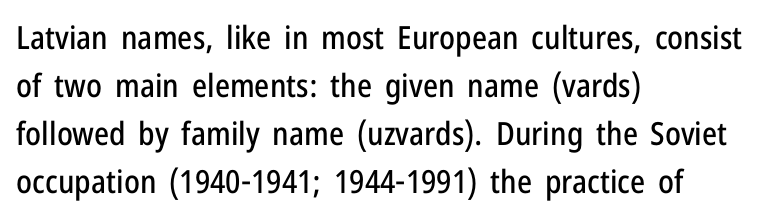
The image shows 32 px condensed sans-serif type, upright; set left-aligned, normal line spacing (1.5x), normal letter spacing, not underlined; low stroke contrast and a medium x-height.
